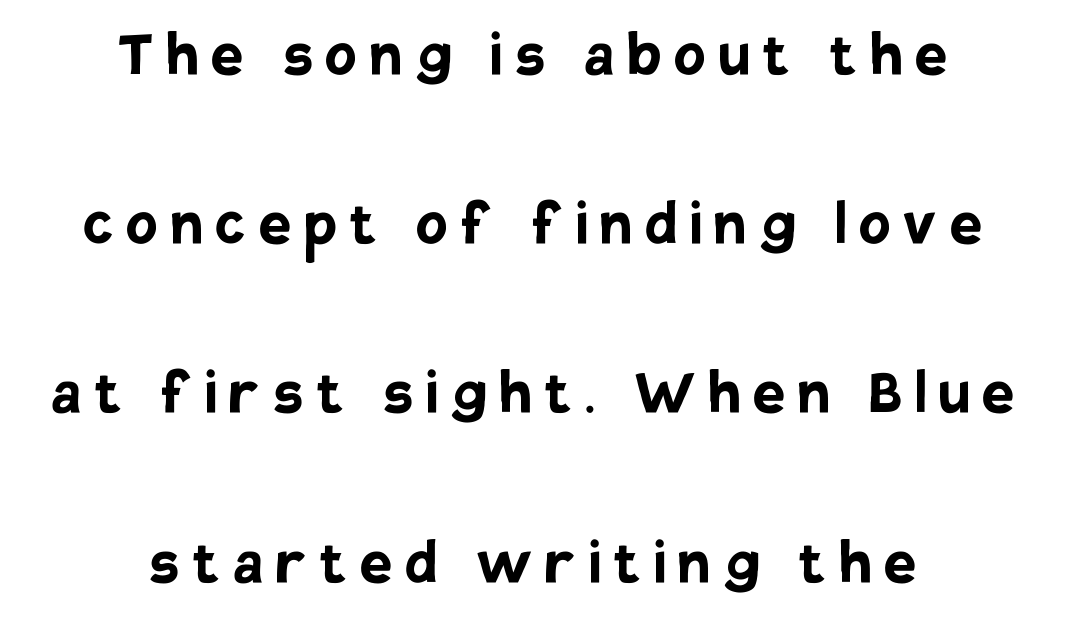
Grotesque or geometric, the face here clearly has no serifs. Honestly, there is no underline to notice here at all. Honestly, the rows look like they've been pulled way apart. The lines in this sample share a center point and differ in where they start and stop.
